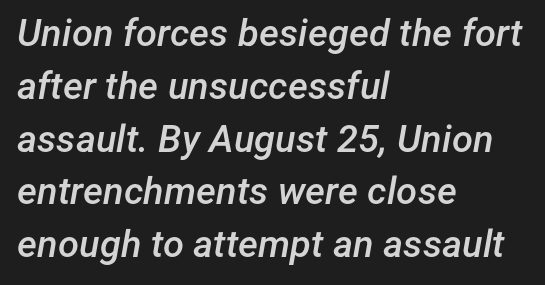
Q: Is the text bold? A: Semi-bold.
Q: Is the text italic (slanted)? A: Yes, it leans right by about 12 degrees.
Q: Is the text underlined? A: No.
Q: How is the paragraph aligned? A: Left-aligned.
Q: Is the spacing between letters normal or unusually wide? A: Normal.
Q: Is the spacing between lines tight, normal or loose? A: Normal.
Q: Width (condensed, normal, or wide)? A: Normal.
Q: Stroke contrast? A: Low.
Q: x-height? A: Medium.
Q: Monospaced? A: No.
